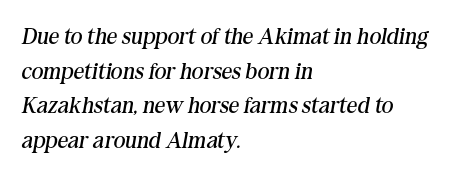
Is this a heavy cut? Hardly; it is regular or lighter. Between one letter and the next there's only the usual sliver of space. Which margin do the lines hug? The left one — the right edge is uneven. The axis of the letterforms is tilted away from vertical. The passage shown stacks its lines at a standard gap.
